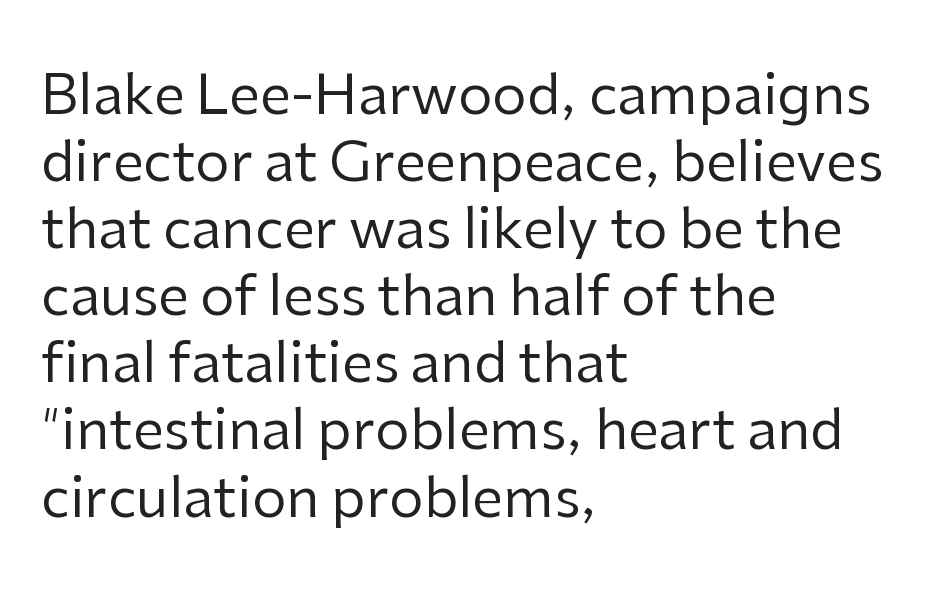
{"serif": "no", "italic": "no", "bold": "no", "weight": "regular", "width": "normal", "stroke_contrast": "low", "x_height": "medium", "monospaced": "no", "underline": "no", "align": "left", "line_spacing_ratio": 1.22, "letter_spacing": "normal", "letter_spacing_em": 0.0, "glyph_px": 55}
